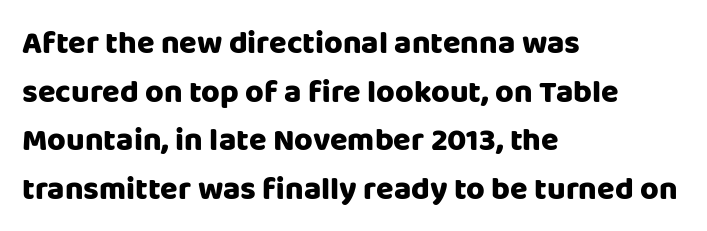
Q: Is the text italic (slanted)? A: No, it is upright.
Q: Is the typeface a serif or a sans-serif typeface? A: Sans-serif.
Q: Is the text underlined? A: No.
Q: How is the paragraph aligned? A: Left-aligned.
Q: Is the spacing between letters normal or unusually wide? A: Normal.
Q: Is the spacing between lines tight, normal or loose? A: Normal.
Q: Width (condensed, normal, or wide)? A: Normal.
Q: Stroke contrast? A: Low.
Q: x-height? A: Large.
Q: Monospaced? A: No.
